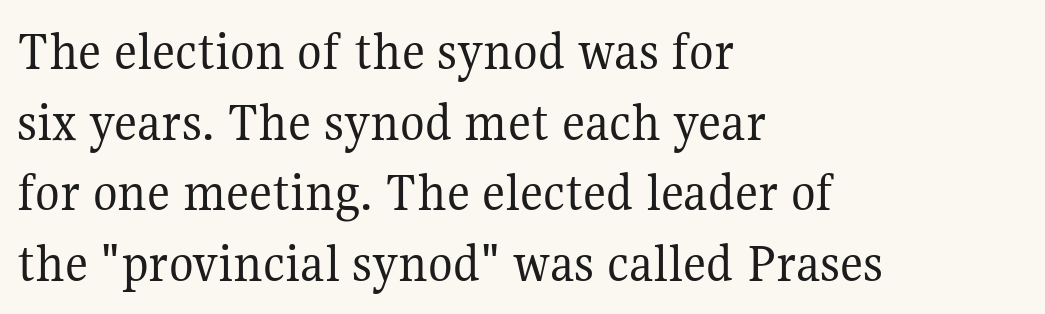
The image shows 57 px regular-weight serif type, upright; set left-aligned, line spacing 1.24x, normal letter spacing, not underlined; medium stroke contrast and a medium x-height.
